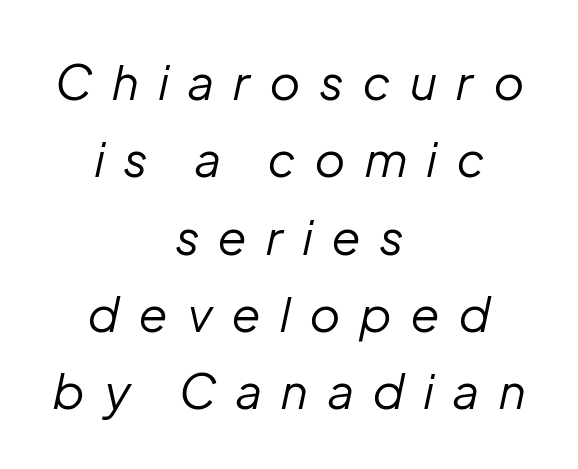
Compared with typical paragraphs, the rows here are spaced about the same. Ink coverage per letter is moderate at most. The paragraph has two soft edges and a firm central axis. Type without underlining. Compared with ordinary roman type, these characters are visibly tilted. Spacing verdict: proportional, widths tailored to each character.
